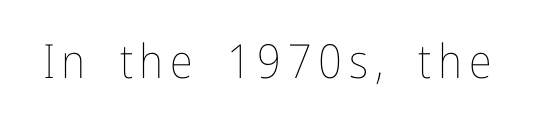
Q: Is the text bold? A: No.
Q: Is the text italic (slanted)? A: No, it is upright.
Q: Is the text underlined? A: No.
Q: Width (condensed, normal, or wide)? A: Condensed.
Q: Stroke contrast? A: Low.
Q: x-height? A: Medium.
Q: Monospaced? A: No.
